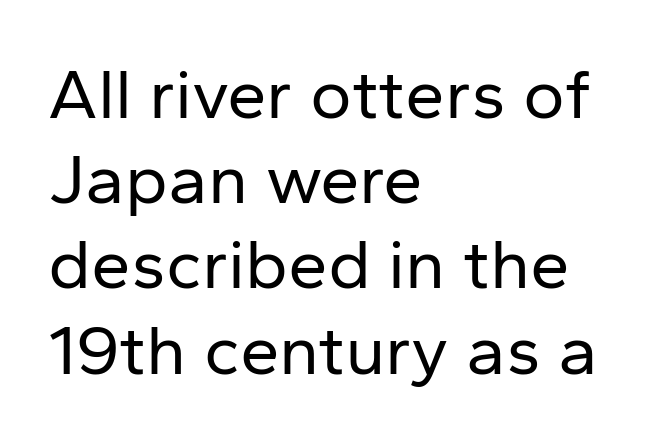
The image shows 71 px regular-weight sans-serif type, upright; set left-aligned, line spacing 1.2x, normal letter spacing, not underlined; low stroke contrast and a medium x-height.
